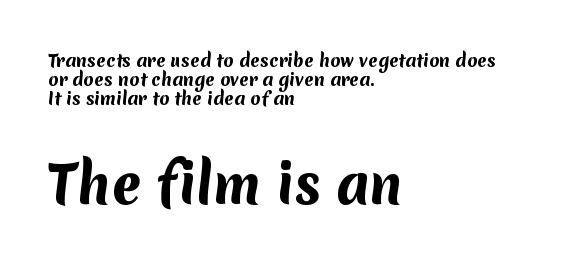
Q: Is the text bold? A: Yes.
Q: Is the typeface a serif or a sans-serif typeface? A: Sans-serif.
Q: Is the text underlined? A: No.
Q: How is the paragraph aligned? A: Left-aligned.
Q: Is the spacing between letters normal or unusually wide? A: Normal.
Q: Is the spacing between lines tight, normal or loose? A: Tight.
Q: Which block of text is set in a larger size, the first (top) or the second (bottom)? A: The second (bottom) one.
Q: Width (condensed, normal, or wide)? A: Normal.
Q: Stroke contrast? A: Medium.
Q: x-height? A: Medium.
Q: Monospaced? A: No.
